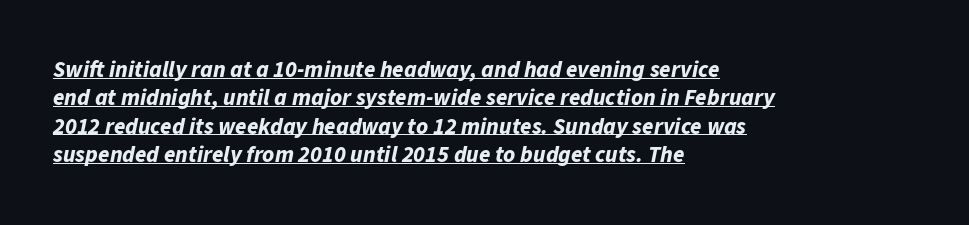
The image shows 23 px bold type, italic (leaning right); set left-aligned, line spacing 1.23x, normal letter spacing, underlined.
